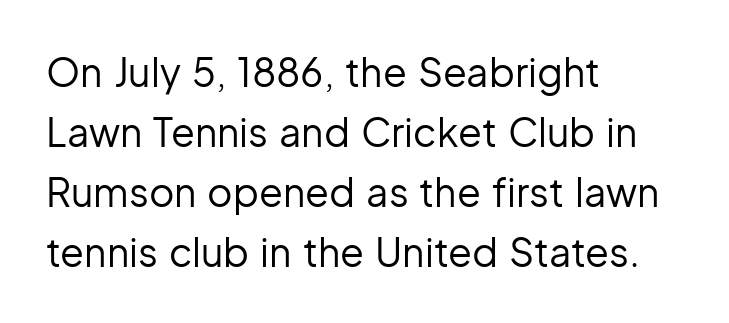
Compared with a typical body face, this is equally light or lighter still. Bare-footed words on every line. Note the varied advance widths — an 'i' is clearly narrower than an 'm'. In terms of leading, this rendering sits right in the middle.
